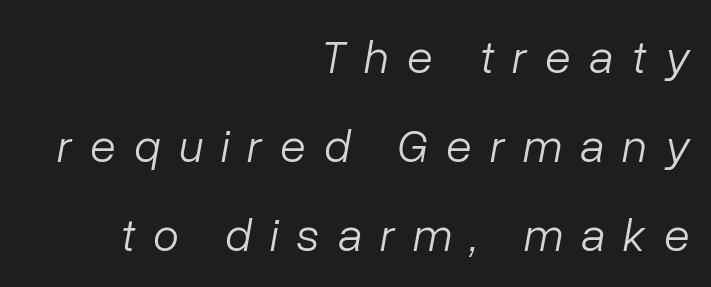
{"italic": "yes", "lean": "right", "slant_degrees": 10, "bold": "no", "weight": "light", "width": "normal", "stroke_contrast": "low", "x_height": "medium", "monospaced": "no", "underline": "no", "align": "right", "line_spacing_ratio": 1.89, "letter_spacing": "wide", "letter_spacing_em": 0.39, "glyph_px": 47}
